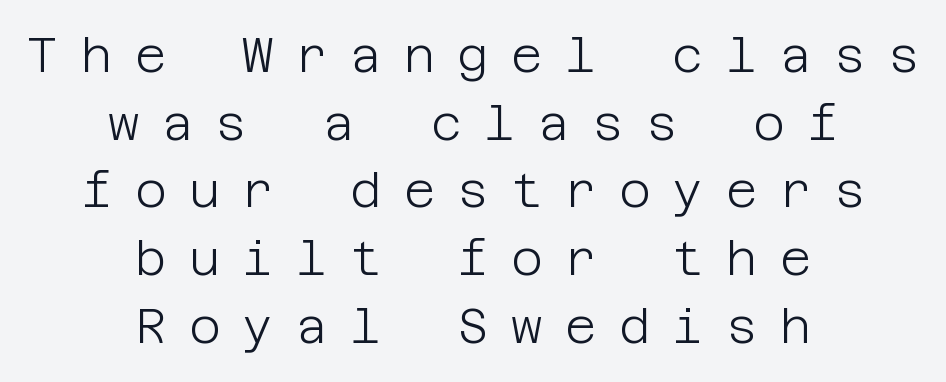
Q: Is the text bold? A: No.
Q: Is the text italic (slanted)? A: No, it is upright.
Q: Is the typeface a serif or a sans-serif typeface? A: Sans-serif.
Q: Is the text underlined? A: No.
Q: How is the paragraph aligned? A: Centered.
Q: Is the spacing between letters normal or unusually wide? A: Unusually wide.
Q: Is the spacing between lines tight, normal or loose? A: Normal.
Q: Width (condensed, normal, or wide)? A: Normal.
Q: Stroke contrast? A: Low.
Q: x-height? A: Large.
